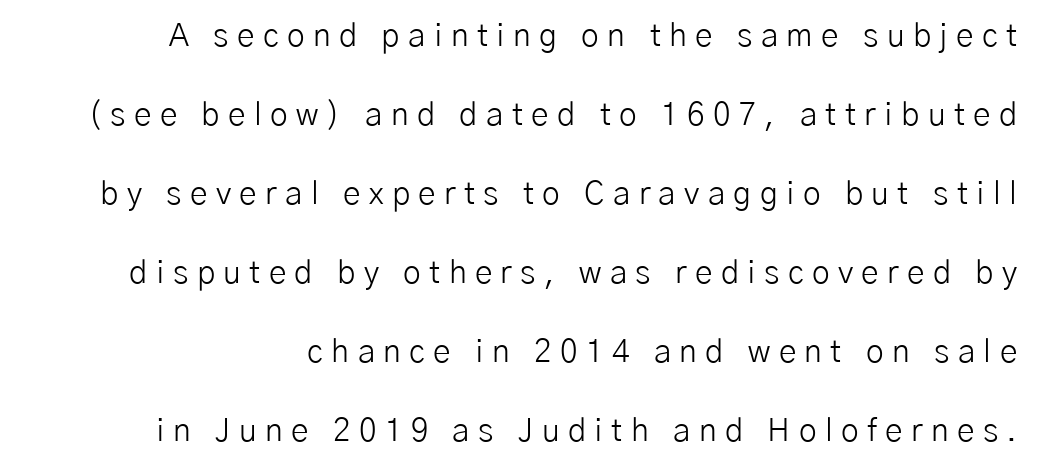
The face used here is a sans, in the tradition of grotesques and geometrics. Regarding leading, the lines here are spaced well apart. Anything drawn beneath the words? Only blank space. Is this a heavy cut? Hardly; it is regular or lighter.
